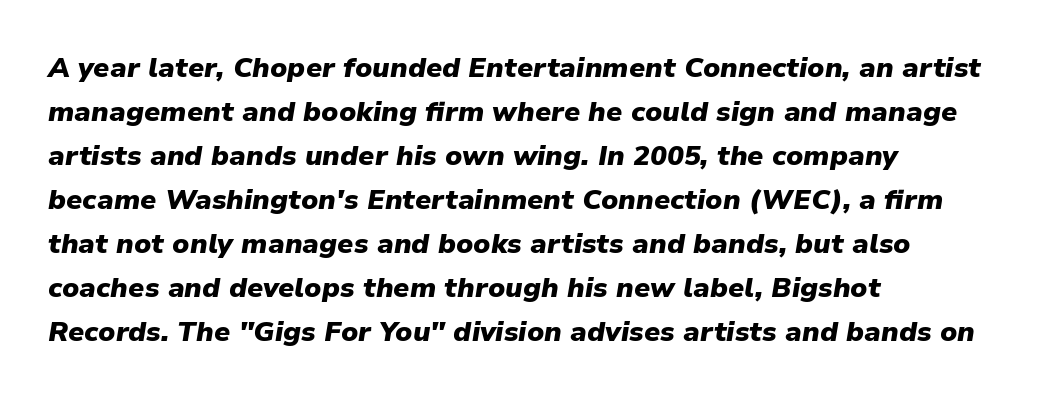
{"italic": "yes", "lean": "right", "slant_degrees": 9, "bold": "yes", "weight": "heavy", "width": "normal", "stroke_contrast": "low", "x_height": "medium", "monospaced": "no", "underline": "no", "align": "left", "line_spacing": "normal", "line_spacing_ratio": 1.57, "letter_spacing": "normal", "letter_spacing_em": 0.0, "glyph_px": 28}
